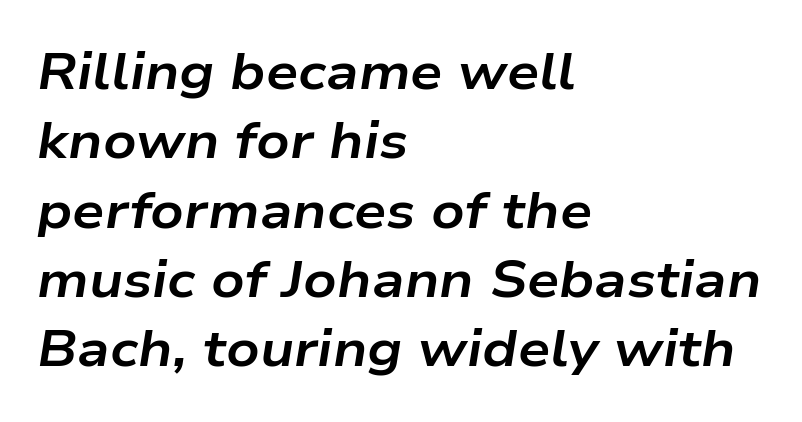
The image shows 51 px bold, wide type, italic (leaning right); set left-aligned, normal line spacing (1.36x), normal letter spacing, not underlined; low stroke contrast and a medium x-height.
